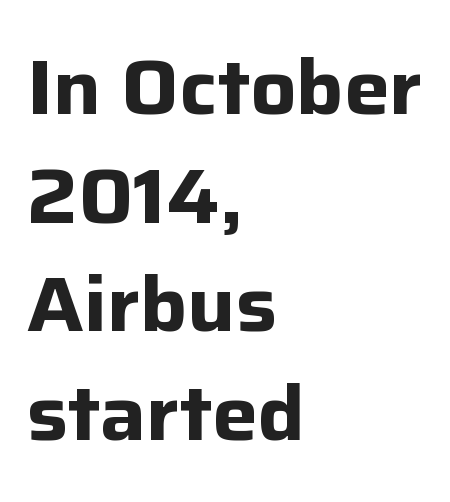
Q: Is the text bold? A: Yes.
Q: Is the text italic (slanted)? A: No, it is upright.
Q: Is the typeface a serif or a sans-serif typeface? A: Sans-serif.
Q: Is the text underlined? A: No.
Q: How is the paragraph aligned? A: Left-aligned.
Q: Is the spacing between letters normal or unusually wide? A: Normal.
Q: Is the spacing between lines tight, normal or loose? A: Normal.
Q: Width (condensed, normal, or wide)? A: Normal.
Q: Stroke contrast? A: Low.
Q: x-height? A: Medium.
Q: Monospaced? A: No.
